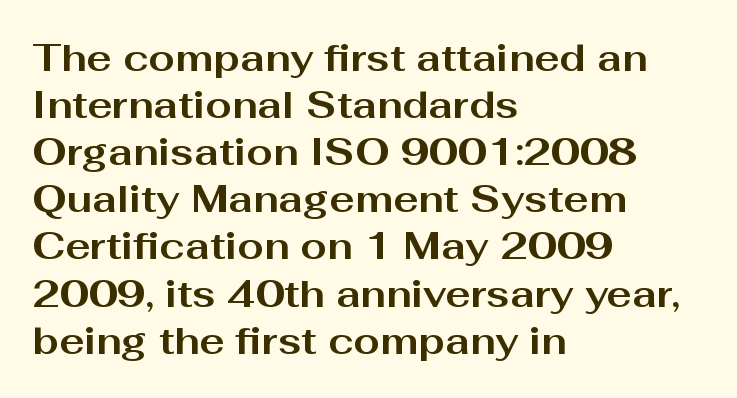
The image shows 38 px bold, wide sans-serif type, upright; set left-aligned, line spacing 1.24x, normal letter spacing, not underlined; medium stroke contrast and a medium x-height.
